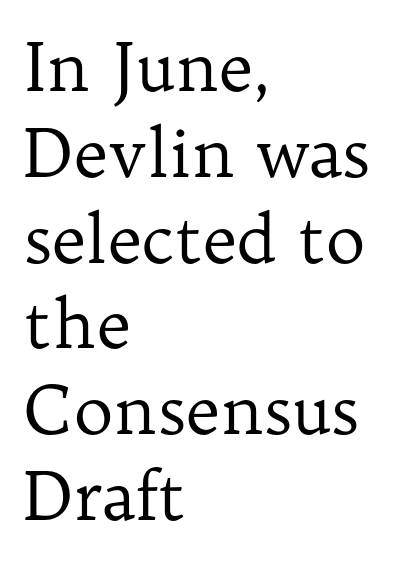
Words float on clear page, feet unadorned. Left-aligned paragraph, ragged on the right. A quiet, ordinary-to-light weight characterises the typeface. The gaps between neighbouring characters are ordinary and unremarkable. Compared with typical paragraphs, the rows here are spaced about the same. In terms of letterform style, serifs are clearly present.
